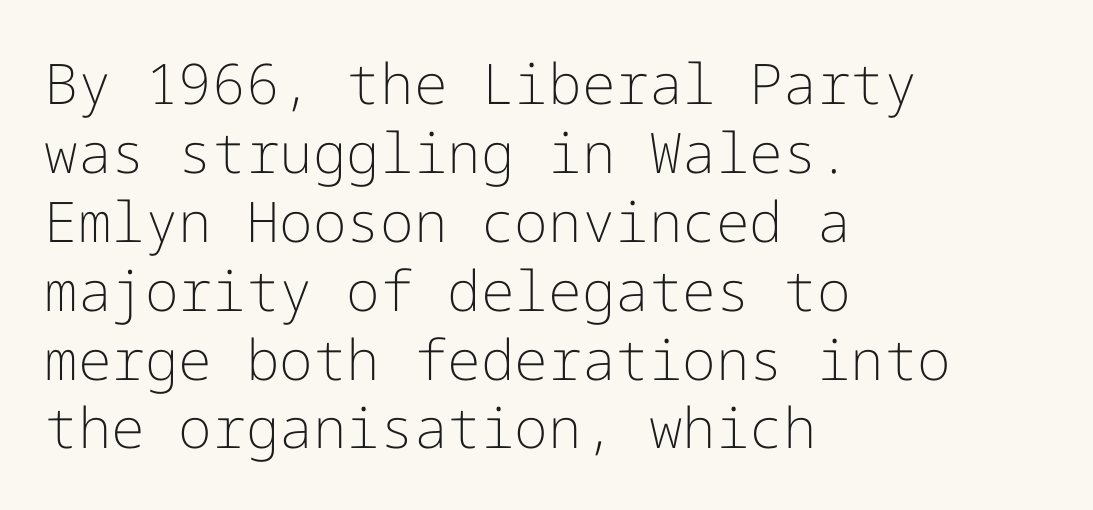
Q: Is the text bold? A: No.
Q: Is the text italic (slanted)? A: No, it is upright.
Q: Is the typeface a serif or a sans-serif typeface? A: Sans-serif.
Q: Is the text underlined? A: No.
Q: How is the paragraph aligned? A: Left-aligned.
Q: Is the spacing between letters normal or unusually wide? A: Normal.
Q: Width (condensed, normal, or wide)? A: Normal.
Q: Stroke contrast? A: Low.
Q: x-height? A: Medium.
